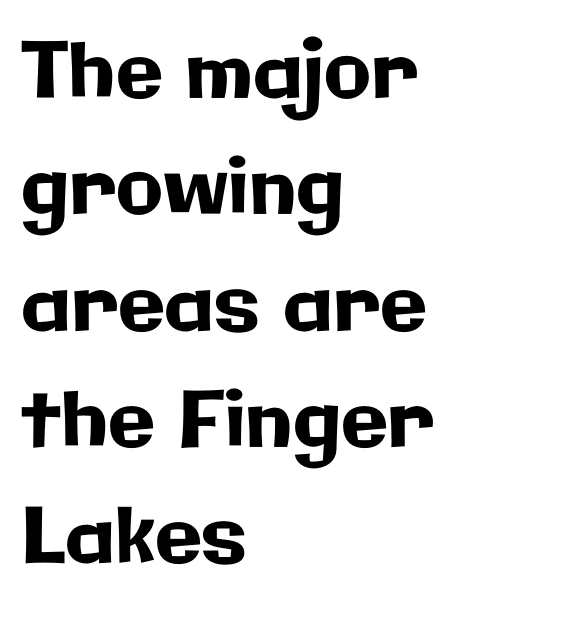
The image shows 77 px sans-serif type, upright; set left-aligned, normal line spacing (1.51x), normal letter spacing, not underlined; low stroke contrast and a medium x-height.
